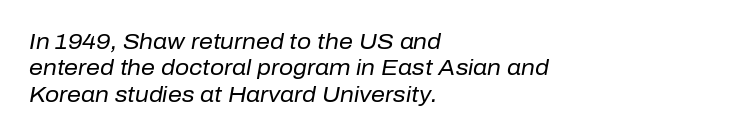
The image shows 22 px text type, italic (leaning right); set left-aligned, line spacing 1.2x, normal letter spacing, not underlined.
